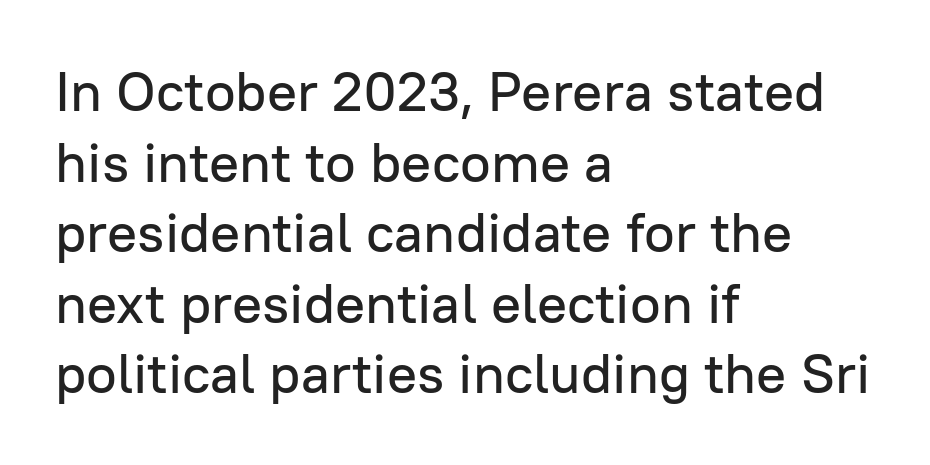
{"serif": "no", "italic": "no", "width": "normal", "stroke_contrast": "low", "x_height": "medium", "monospaced": "no", "underline": "no", "align": "left", "line_spacing": "normal", "line_spacing_ratio": 1.26, "letter_spacing": "normal", "letter_spacing_em": 0.0, "glyph_px": 56}
